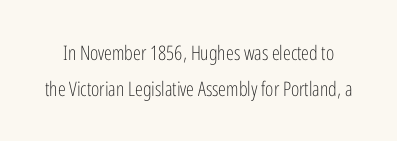
Q: Is the text bold? A: No.
Q: Is the text italic (slanted)? A: No, it is upright.
Q: Is the text underlined? A: No.
Q: Is the spacing between letters normal or unusually wide? A: Normal.
